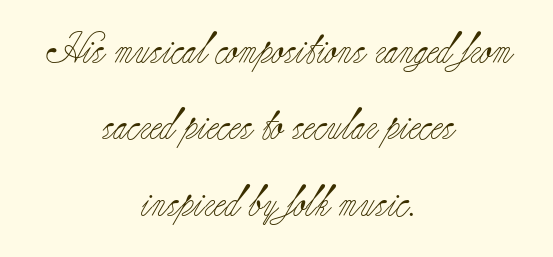
The image shows 31 px light serif type; set centered, loose line spacing (2.46x), normal letter spacing, not underlined; low stroke contrast and a small x-height.
